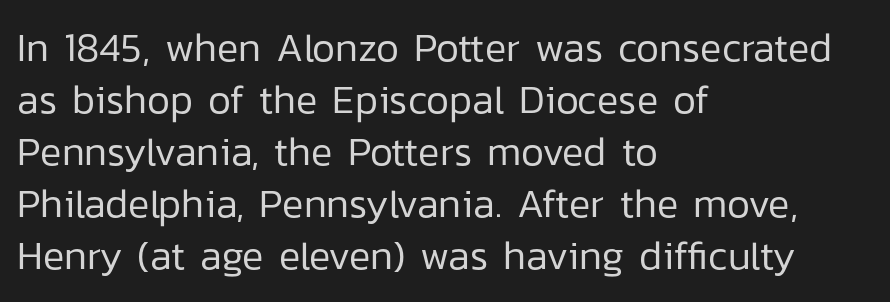
The image shows 40 px regular-weight sans-serif type, upright; set left-aligned, normal line spacing (1.3x), normal letter spacing, not underlined; low stroke contrast and a medium x-height.
